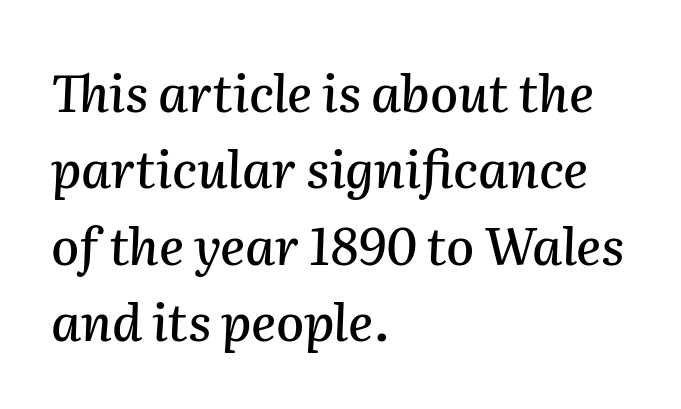
The image shows 51 px text type, italic (leaning right); set left-aligned, normal line spacing (1.5x), normal letter spacing, not underlined; medium stroke contrast and a medium x-height.
